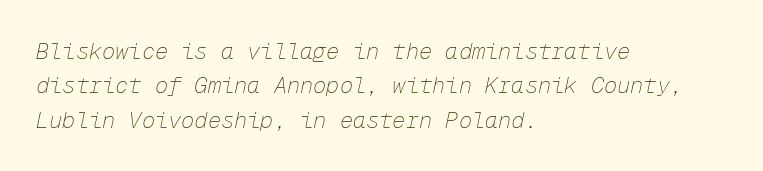
{"italic": "yes", "lean": "right", "slant_degrees": 12, "bold": "no", "underline": "no", "align": "left", "line_spacing": "normal", "line_spacing_ratio": 1.56, "letter_spacing": "normal", "letter_spacing_em": 0.0, "glyph_px": 22}
